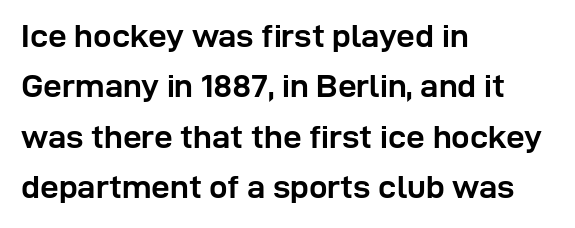
{"serif": "no", "italic": "no", "bold": "yes", "weight": "semibold", "width": "normal", "stroke_contrast": "low", "x_height": "medium", "monospaced": "no", "underline": "no", "align": "left", "line_spacing": "normal", "line_spacing_ratio": 1.53, "letter_spacing": "normal", "letter_spacing_em": 0.0, "glyph_px": 33}
